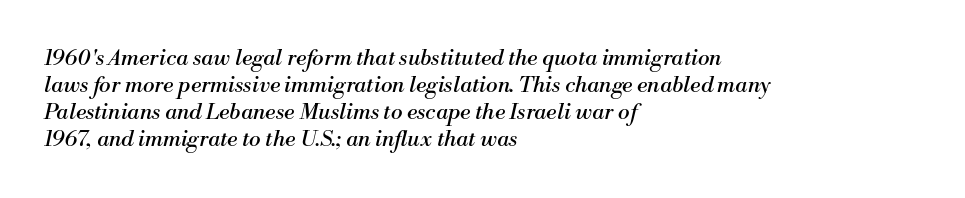
The text carries the slant typical of an italic or oblique font. The passage shown is not bold in any degree. Which margin do the lines hug? The left one — the right edge is uneven. You could call the tracking neutral — neither tight nor loose.
